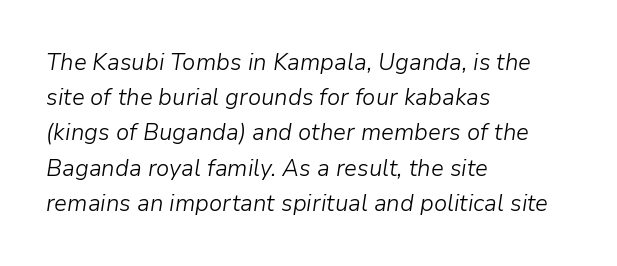
{"italic": "yes", "lean": "right", "slant_degrees": 9, "bold": "no", "underline": "no", "align": "left", "line_spacing": "normal", "line_spacing_ratio": 1.53, "letter_spacing": "normal", "letter_spacing_em": 0.0, "glyph_px": 23}
